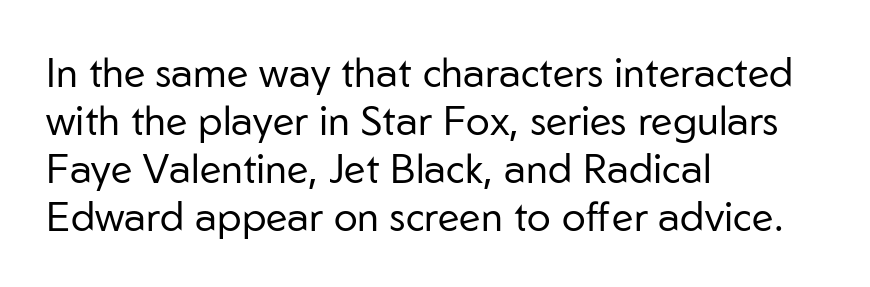
Q: Is the text bold? A: No.
Q: Is the text italic (slanted)? A: No, it is upright.
Q: Is the typeface a serif or a sans-serif typeface? A: Sans-serif.
Q: Is the text underlined? A: No.
Q: How is the paragraph aligned? A: Left-aligned.
Q: Is the spacing between letters normal or unusually wide? A: Normal.
Q: Width (condensed, normal, or wide)? A: Normal.
Q: Stroke contrast? A: Low.
Q: x-height? A: Medium.
Q: Monospaced? A: No.
